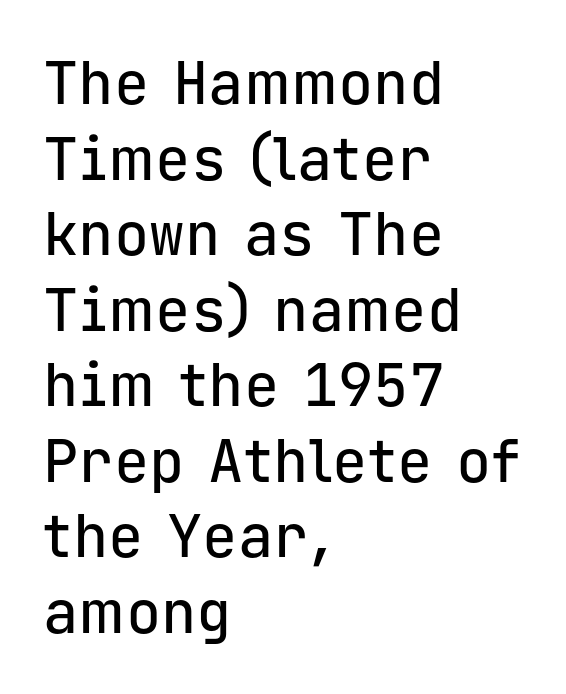
This sample uses plain, unmodified letter spacing. Vertical spacing — default. The font's upright variant was chosen for this text. Font category for this specimen: sans-serif. Is the block centered? No — it sits flush against the left margin.
